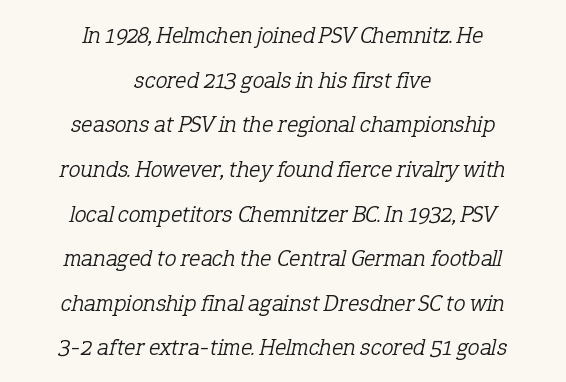
Q: Is the text bold? A: No.
Q: Is the text italic (slanted)? A: Yes, it leans right by about 12 degrees.
Q: Is the text underlined? A: No.
Q: How is the paragraph aligned? A: Centered.
Q: Is the spacing between letters normal or unusually wide? A: Normal.
